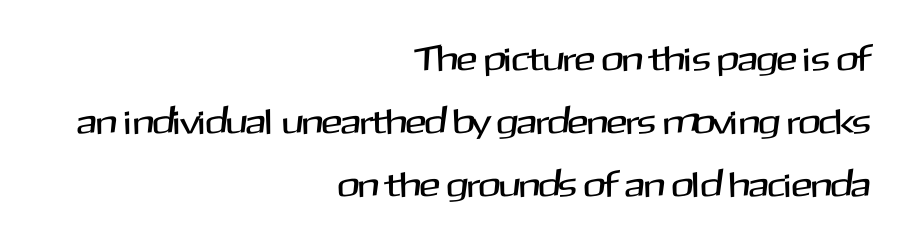
The image shows 35 px sans-serif type, upright; set right-aligned, line spacing 1.8x, normal letter spacing, not underlined; medium stroke contrast and a medium x-height.
